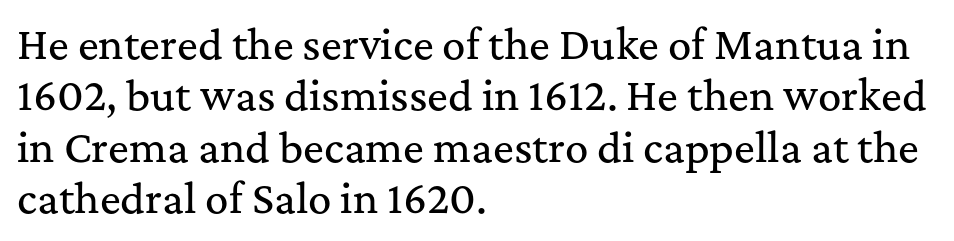
The image shows 39 px serif type, upright; set left-aligned, normal line spacing (1.32x), normal letter spacing, not underlined; medium stroke contrast and a medium x-height.
